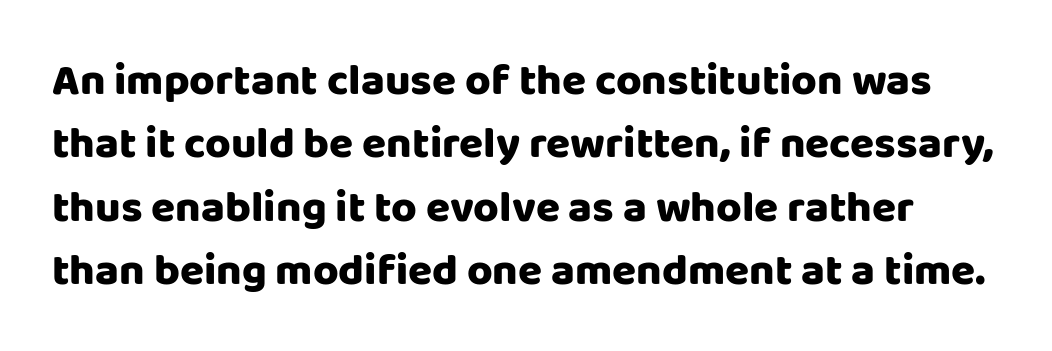
Q: Is the text italic (slanted)? A: No, it is upright.
Q: Is the typeface a serif or a sans-serif typeface? A: Sans-serif.
Q: Is the text underlined? A: No.
Q: Is the spacing between letters normal or unusually wide? A: Normal.
Q: Is the spacing between lines tight, normal or loose? A: Normal.
Q: Width (condensed, normal, or wide)? A: Normal.
Q: Stroke contrast? A: Low.
Q: x-height? A: Large.
Q: Monospaced? A: No.
